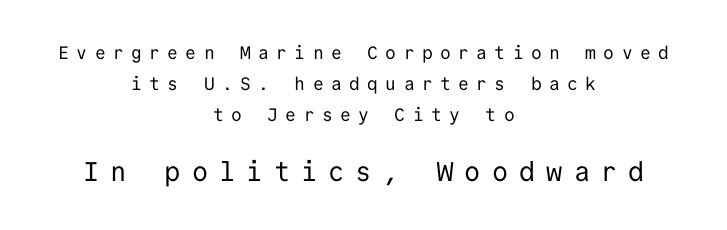
Q: Is the text bold? A: No.
Q: Is the text italic (slanted)? A: No, it is upright.
Q: Is the text underlined? A: No.
Q: How is the paragraph aligned? A: Centered.
Q: Is the spacing between letters normal or unusually wide? A: Unusually wide.
Q: Which block of text is set in a larger size, the first (top) or the second (bottom)? A: The second (bottom) one.
